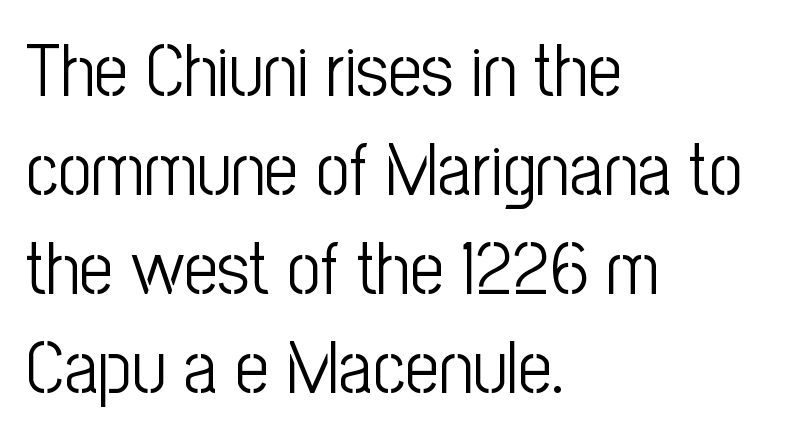
Q: Is the text bold? A: No.
Q: Is the text italic (slanted)? A: No, it is upright.
Q: Is the typeface a serif or a sans-serif typeface? A: Sans-serif.
Q: Is the text underlined? A: No.
Q: How is the paragraph aligned? A: Left-aligned.
Q: Is the spacing between letters normal or unusually wide? A: Normal.
Q: Is the spacing between lines tight, normal or loose? A: Normal.
Q: Width (condensed, normal, or wide)? A: Condensed.
Q: Stroke contrast? A: Low.
Q: x-height? A: Medium.
Q: Monospaced? A: No.
